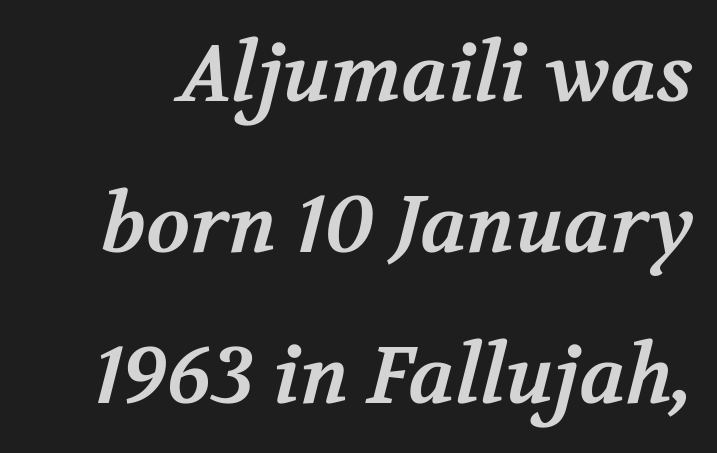
Q: Is the text bold? A: Yes.
Q: Is the typeface a serif or a sans-serif typeface? A: Serif.
Q: Is the text underlined? A: No.
Q: Is the spacing between letters normal or unusually wide? A: Normal.
Q: Width (condensed, normal, or wide)? A: Normal.
Q: Stroke contrast? A: Medium.
Q: x-height? A: Medium.
Q: Monospaced? A: No.
